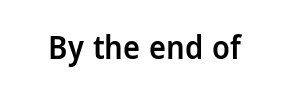
{"serif": "no", "italic": "no", "bold": "semi", "weight": "semibold", "width": "normal", "stroke_contrast": "low", "x_height": "medium", "monospaced": "no", "underline": "no", "letter_spacing": "normal", "letter_spacing_em": 0.0, "glyph_px": 32}
